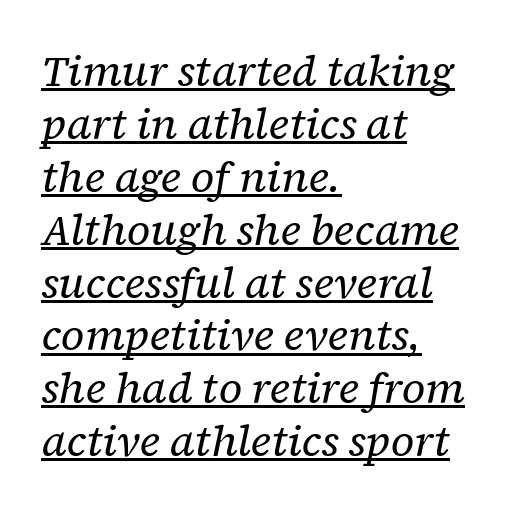
The image shows 43 px regular-weight serif type, italic (leaning right); set left-aligned, line spacing 1.23x, normal letter spacing, underlined; low stroke contrast and a medium x-height.
